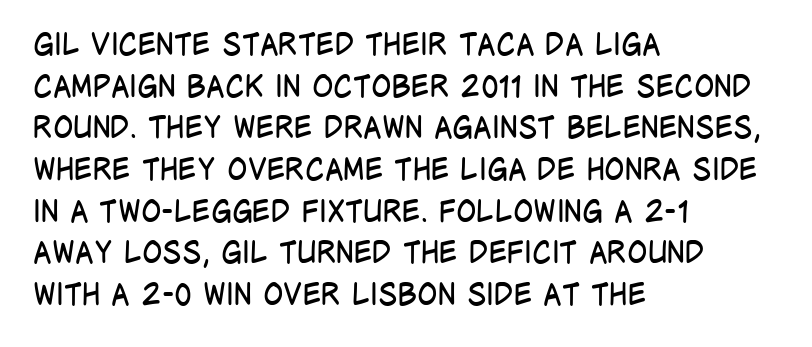
{"serif": "no", "italic": "no", "bold": "no", "weight": "regular", "width": "condensed", "stroke_contrast": "low", "x_height": "large", "monospaced": "no", "underline": "no", "align": "left", "line_spacing": "normal", "line_spacing_ratio": 1.39, "letter_spacing": "normal", "letter_spacing_em": 0.0, "glyph_px": 30}
